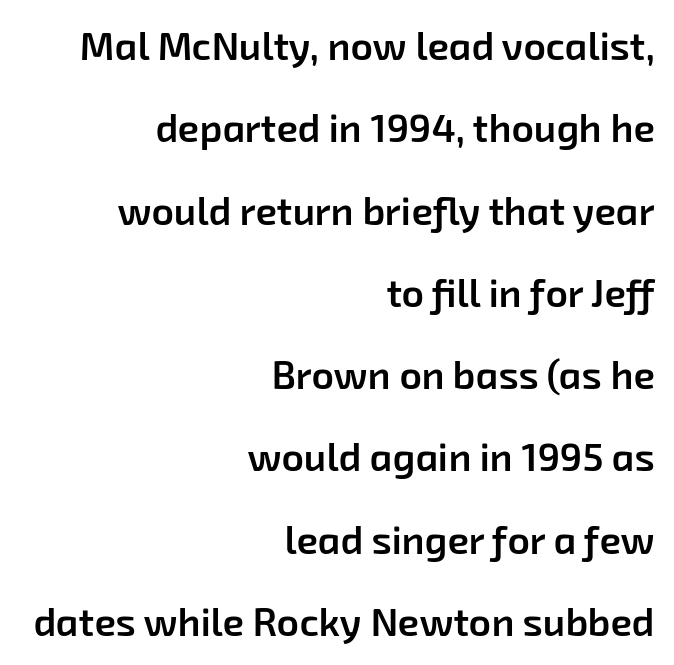
The image shows 39 px semibold sans-serif type; set right-aligned, loose line spacing (2.11x), normal letter spacing, not underlined; low stroke contrast and a medium x-height.
